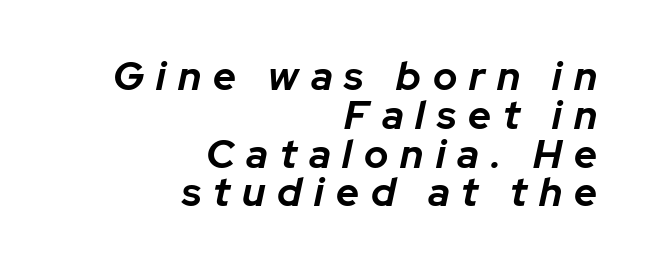
Q: Is the text bold? A: Yes.
Q: Is the text italic (slanted)? A: Yes, it leans right by about 12 degrees.
Q: Is the text underlined? A: No.
Q: How is the paragraph aligned? A: Right-aligned.
Q: Is the spacing between letters normal or unusually wide? A: Unusually wide.
Q: Is the spacing between lines tight, normal or loose? A: Tight.
Q: Width (condensed, normal, or wide)? A: Normal.
Q: Stroke contrast? A: Low.
Q: x-height? A: Medium.
Q: Monospaced? A: No.
